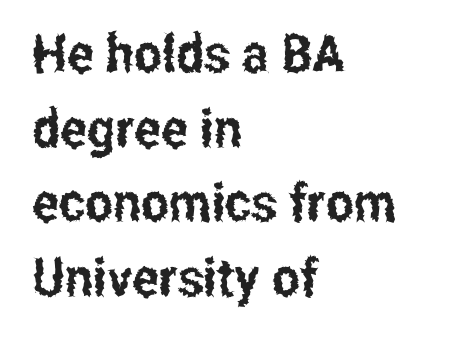
Vertical spacing — default. Nope, no serifs anywhere on these letters. Words float on clear page, feet unadorned. Here the designer chose a conventional face with non-uniform glyph widths. Default kerning and tracking; the words read as compact shapes.
